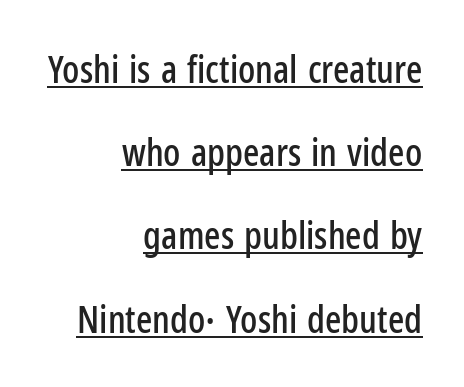
{"serif": "no", "italic": "no", "width": "condensed", "stroke_contrast": "low", "x_height": "medium", "monospaced": "no", "underline": "yes", "align": "right", "line_spacing": "loose", "line_spacing_ratio": 2.19, "letter_spacing": "normal", "letter_spacing_em": 0.0, "glyph_px": 38}
